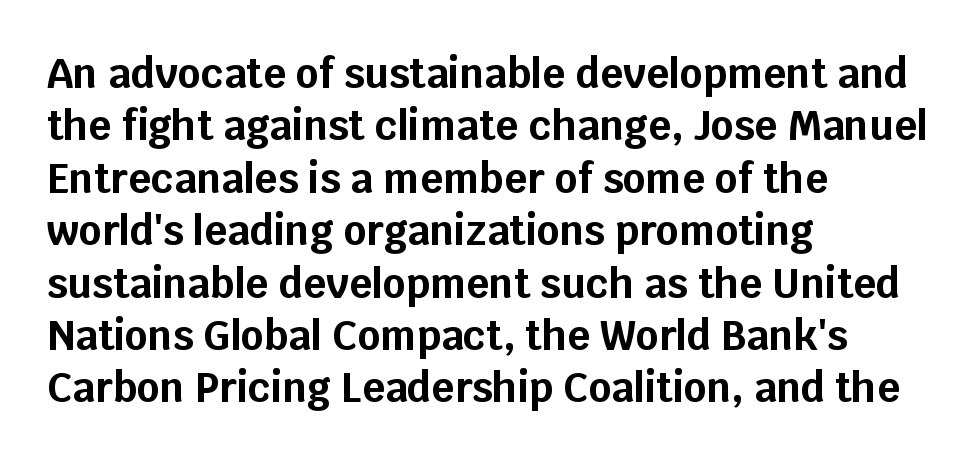
Q: Is the text bold? A: Yes.
Q: Is the text italic (slanted)? A: No, it is upright.
Q: Is the typeface a serif or a sans-serif typeface? A: Sans-serif.
Q: Is the text underlined? A: No.
Q: How is the paragraph aligned? A: Left-aligned.
Q: Is the spacing between letters normal or unusually wide? A: Normal.
Q: Is the spacing between lines tight, normal or loose? A: Normal.
Q: Width (condensed, normal, or wide)? A: Normal.
Q: Stroke contrast? A: Low.
Q: x-height? A: Large.
Q: Monospaced? A: No.
